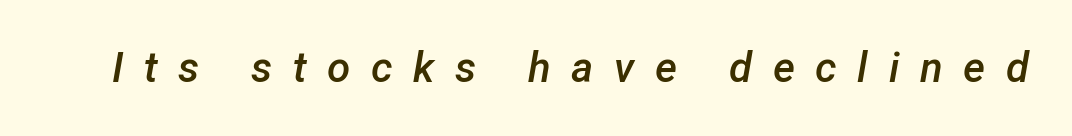
{"italic": "yes", "lean": "right", "slant_degrees": 12, "bold": "semi", "weight": "semibold", "width": "normal", "stroke_contrast": "low", "x_height": "medium", "monospaced": "no", "underline": "no", "letter_spacing": "wide", "letter_spacing_em": 0.49, "glyph_px": 42}
